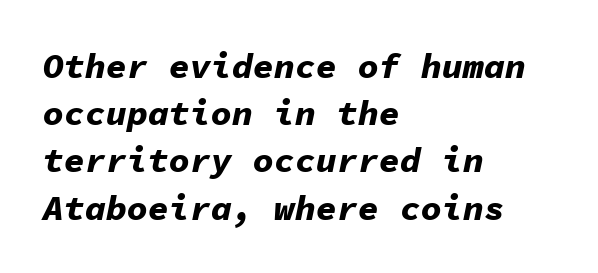
The image shows 35 px bold type, italic (leaning right), monospaced; set left-aligned, normal line spacing (1.35x), normal letter spacing, not underlined; low stroke contrast and a medium x-height.
